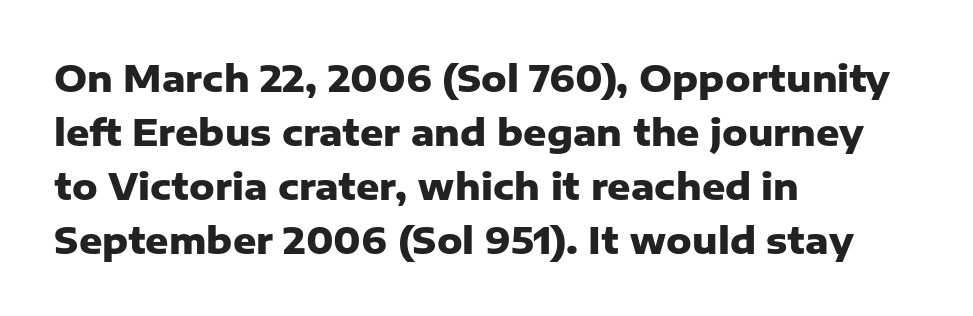
Q: Is the text bold? A: Yes.
Q: Is the text italic (slanted)? A: No, it is upright.
Q: Is the typeface a serif or a sans-serif typeface? A: Sans-serif.
Q: Is the text underlined? A: No.
Q: How is the paragraph aligned? A: Left-aligned.
Q: Is the spacing between letters normal or unusually wide? A: Normal.
Q: Is the spacing between lines tight, normal or loose? A: Normal.
Q: Width (condensed, normal, or wide)? A: Normal.
Q: Stroke contrast? A: Low.
Q: x-height? A: Medium.
Q: Monospaced? A: No.
